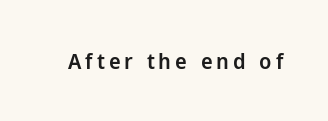
Q: Is the text bold? A: Semi-bold.
Q: Is the text italic (slanted)? A: No, it is upright.
Q: Is the text underlined? A: No.
